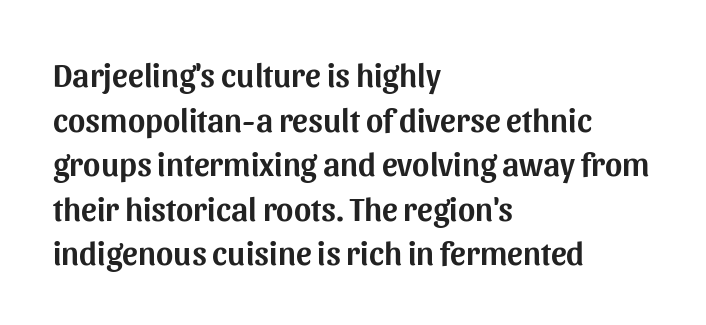
{"serif": "no", "italic": "no", "width": "normal", "stroke_contrast": "medium", "x_height": "medium", "monospaced": "no", "underline": "no", "align": "left", "line_spacing": "normal", "line_spacing_ratio": 1.35, "letter_spacing": "normal", "letter_spacing_em": 0.0, "glyph_px": 33}
